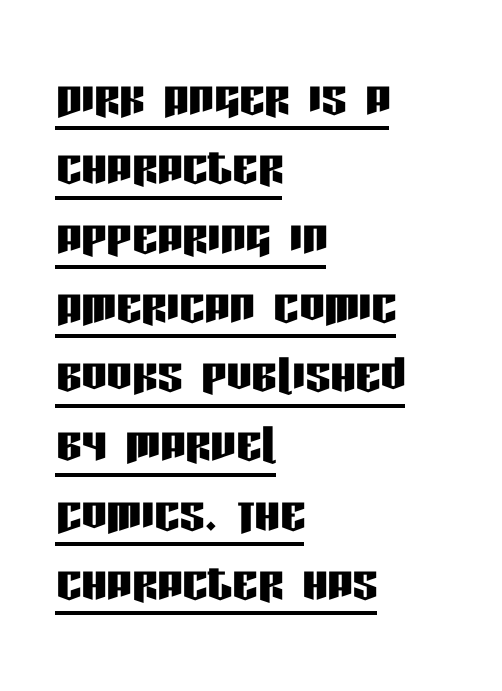
Q: Is the text italic (slanted)? A: No, it is upright.
Q: Is the typeface a serif or a sans-serif typeface? A: Sans-serif.
Q: Is the text underlined? A: Yes.
Q: How is the paragraph aligned? A: Left-aligned.
Q: Is the spacing between letters normal or unusually wide? A: Normal.
Q: Is the spacing between lines tight, normal or loose? A: Tight.
Q: Width (condensed, normal, or wide)? A: Condensed.
Q: Stroke contrast? A: Low.
Q: x-height? A: Large.
Q: Monospaced? A: No.
